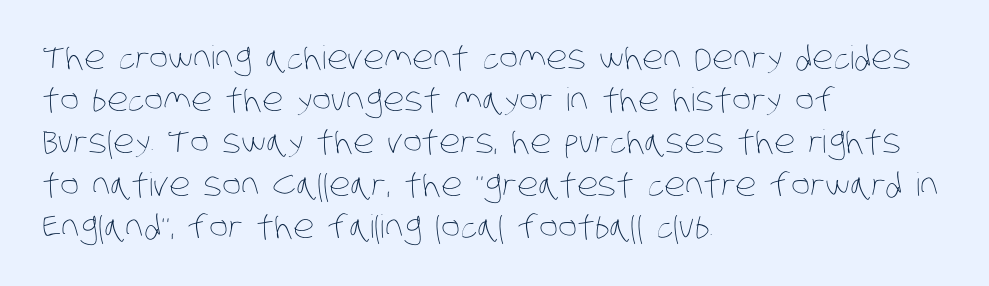
Q: Is the text bold? A: No.
Q: Is the text underlined? A: No.
Q: How is the paragraph aligned? A: Left-aligned.
Q: Is the spacing between letters normal or unusually wide? A: Normal.
Q: Is the spacing between lines tight, normal or loose? A: Normal.
Q: Width (condensed, normal, or wide)? A: Condensed.
Q: Stroke contrast? A: Low.
Q: x-height? A: Large.
Q: Monospaced? A: No.
